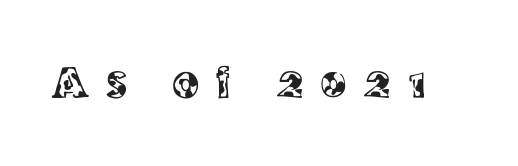
{"serif": "yes", "italic": "no", "width": "condensed", "x_height": "large", "monospaced": "no", "underline": "no", "letter_spacing": "wide", "letter_spacing_em": 0.35, "glyph_px": 48}
